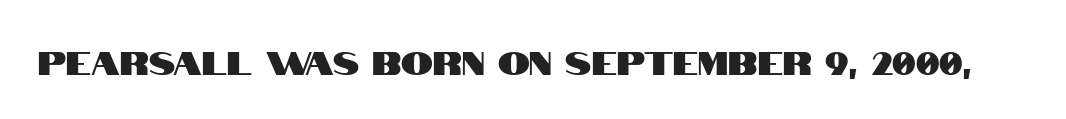
{"serif": "no", "italic": "no", "width": "condensed", "stroke_contrast": "high", "x_height": "large", "monospaced": "no", "underline": "no", "letter_spacing": "normal", "letter_spacing_em": 0.0, "glyph_px": 32}
